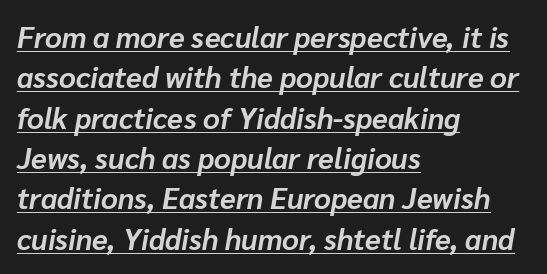
Notice how the passage keeps a crisp vertical edge on the left only. Caption: lettering with a line underneath. The typesetting leans heavy: a genuine bold. You could call the tracking neutral — neither tight nor loose. Proportional: the letters do not fall into vertical columns. The face used here has a pronounced slope to its letters.
